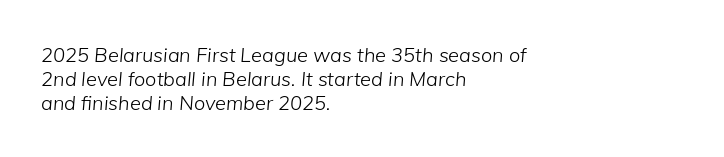
{"italic": "yes", "lean": "right", "slant_degrees": 5, "bold": "no", "underline": "no", "align": "left", "line_spacing_ratio": 1.21, "letter_spacing": "normal", "letter_spacing_em": 0.0, "glyph_px": 20}
